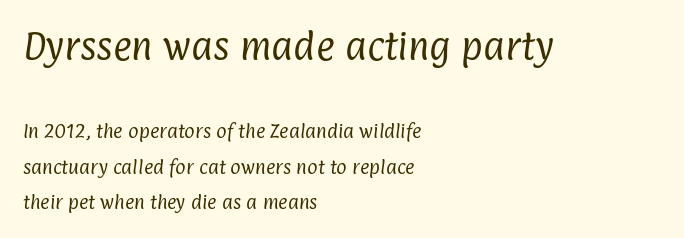
Check under the words: just untouched page. Letter spacing: default. Varying glyph widths throughout — classic text-font behaviour. Is this a sans? Yes — the strokes have no serifs.
